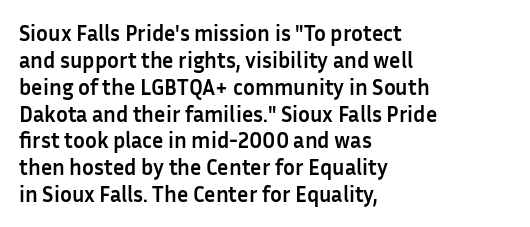
A typesetter would mark this as roman, not italic. What stands out about the letter spacing? Nothing — it is the standard amount. The baseline area is clear. Caption: bold face, heavy strokes.
